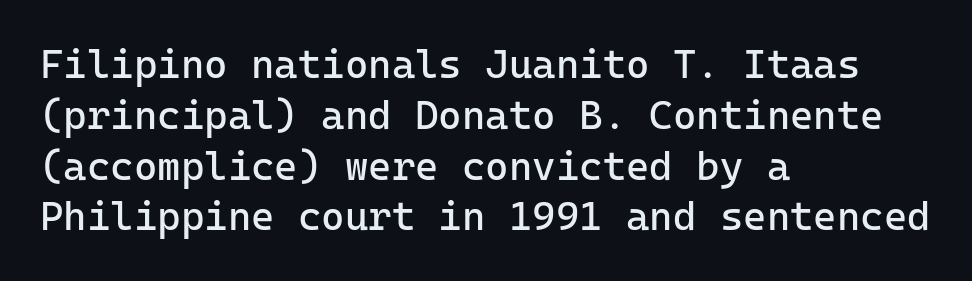
Weight: not bold — regular or lighter. The horizontal fit of the characters is conventional and even. Does the type have serifs? No, each stem ends abruptly. The baseline area is clear. Vertical spacing — default. Leftover space on each line is placed entirely after the last word.
